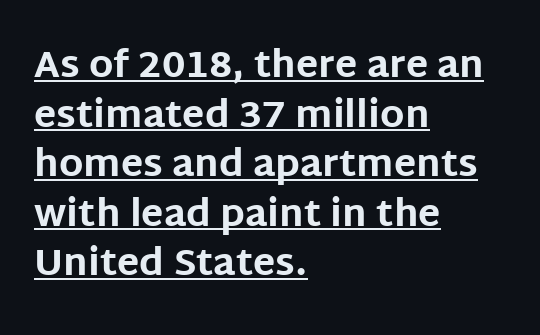
{"serif": "no", "italic": "no", "bold": "yes", "weight": "bold", "width": "normal", "stroke_contrast": "low", "x_height": "large", "monospaced": "no", "underline": "yes", "align": "left", "line_spacing": "normal", "line_spacing_ratio": 1.34, "letter_spacing": "normal", "letter_spacing_em": 0.0, "glyph_px": 37}
